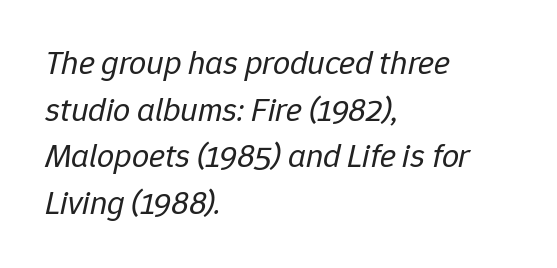
The gaps between neighbouring characters are ordinary and unremarkable. Check the space under the baseline: it is left empty. A typesetter would call this leading conventional body-copy spacing. Horizontally, the lines are justified to the leading edge only.
